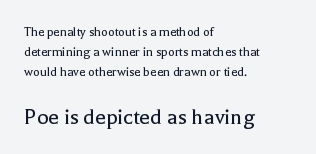
The paragraph has a hard left edge and a soft right edge. Top chunk: small. Bottom chunk: large. Students, note that the glyphs here touch the page at normal intervals. This is roman type, the default non-slanted kind. Bold? No — there's no thickening of the strokes.
